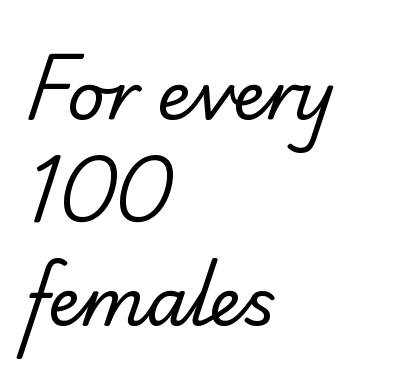
The image shows 66 px regular-weight serif type; set left-aligned, normal line spacing (1.56x), normal letter spacing, not underlined; low stroke contrast and a small x-height.
